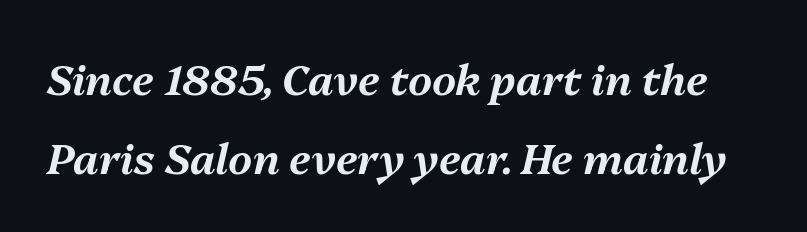
Q: Is the text italic (slanted)? A: Yes, it leans right by about 13 degrees.
Q: Is the text underlined? A: No.
Q: Is the spacing between letters normal or unusually wide? A: Normal.
Q: Width (condensed, normal, or wide)? A: Normal.
Q: Stroke contrast? A: Medium.
Q: x-height? A: Medium.
Q: Monospaced? A: No.
